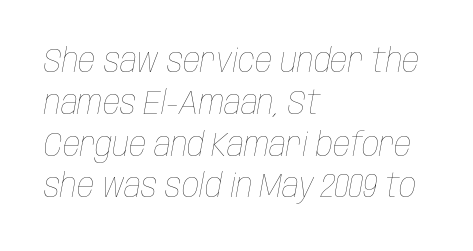
{"italic": "yes", "lean": "right", "slant_degrees": 10, "bold": "no", "weight": "thin", "width": "condensed", "stroke_contrast": "low", "x_height": "large", "monospaced": "no", "underline": "no", "align": "left", "line_spacing_ratio": 1.23, "letter_spacing": "normal", "letter_spacing_em": 0.0, "glyph_px": 34}
